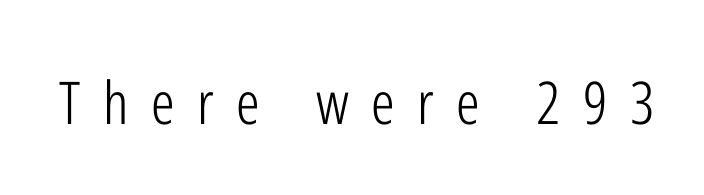
{"serif": "no", "italic": "no", "bold": "no", "weight": "light", "width": "condensed", "stroke_contrast": "low", "x_height": "medium", "monospaced": "no", "underline": "no", "letter_spacing": "wide", "letter_spacing_em": 0.38, "glyph_px": 59}
